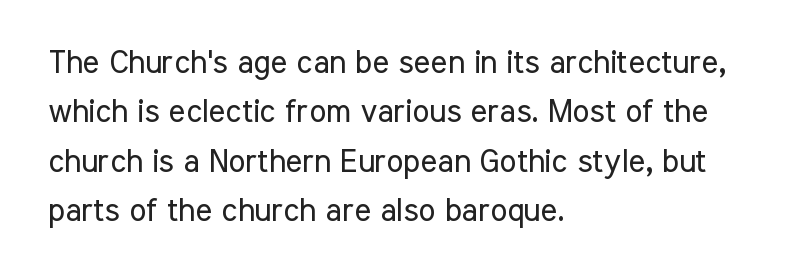
The image shows 32 px regular-weight, condensed sans-serif type, upright; set left-aligned, normal line spacing (1.54x), normal letter spacing, not underlined; low stroke contrast and a medium x-height.
